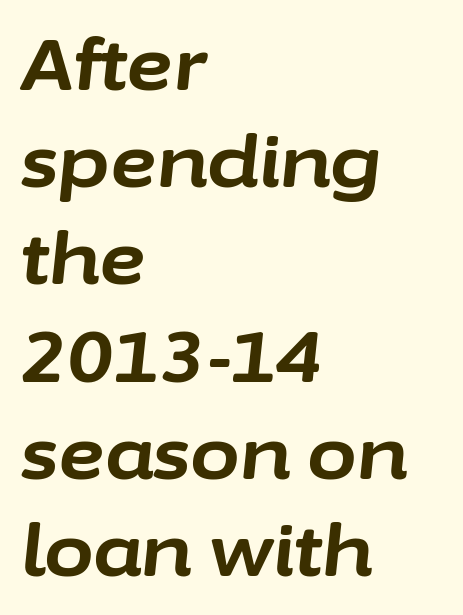
Q: Is the text bold? A: Yes.
Q: Is the text italic (slanted)? A: Yes, it leans right by about 6 degrees.
Q: Is the text underlined? A: No.
Q: How is the paragraph aligned? A: Left-aligned.
Q: Is the spacing between letters normal or unusually wide? A: Normal.
Q: Is the spacing between lines tight, normal or loose? A: Normal.
Q: Width (condensed, normal, or wide)? A: Normal.
Q: Stroke contrast? A: Low.
Q: x-height? A: Medium.
Q: Monospaced? A: No.
